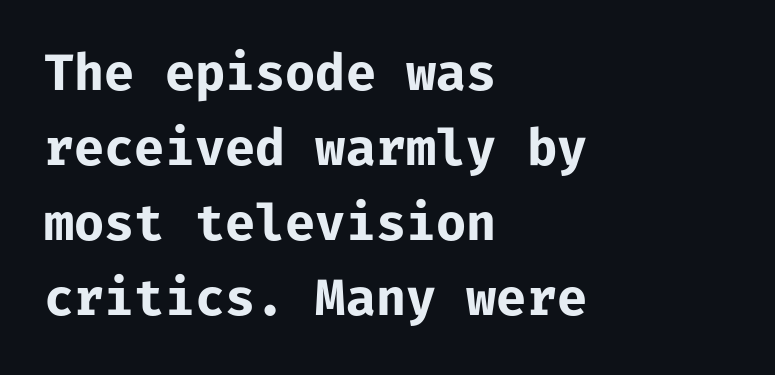
This is sans-serif lettering, the kind often seen on screens and signage. Ascenders rise straight up at ninety degrees. Between one letter and the next there's only the usual sliver of space. The passage shown is typed in a monospace face where columns stay perfectly aligned.
